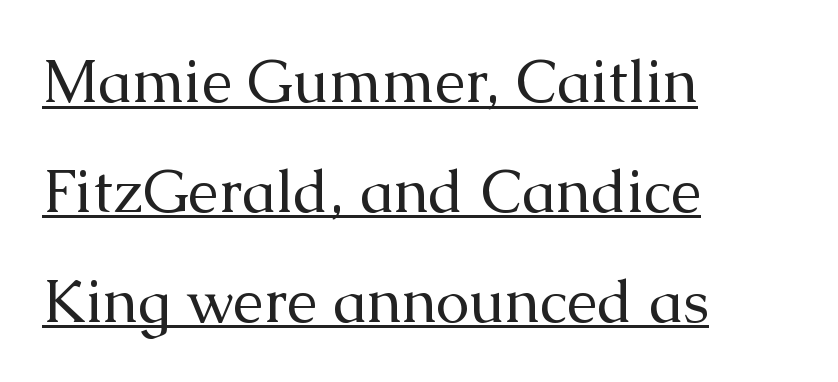
Q: Is the text bold? A: No.
Q: Is the text italic (slanted)? A: No, it is upright.
Q: Is the typeface a serif or a sans-serif typeface? A: Serif.
Q: Is the text underlined? A: Yes.
Q: How is the paragraph aligned? A: Left-aligned.
Q: Is the spacing between letters normal or unusually wide? A: Normal.
Q: Width (condensed, normal, or wide)? A: Normal.
Q: Stroke contrast? A: Medium.
Q: x-height? A: Medium.
Q: Monospaced? A: No.
